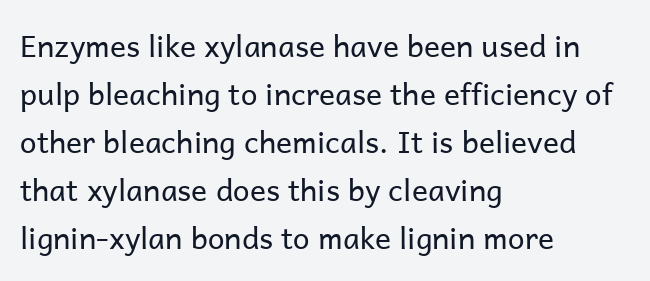
The image shows 30 px regular-weight sans-serif type, upright; set left-aligned, normal line spacing (1.6x), normal letter spacing, not underlined; low stroke contrast and a medium x-height.
